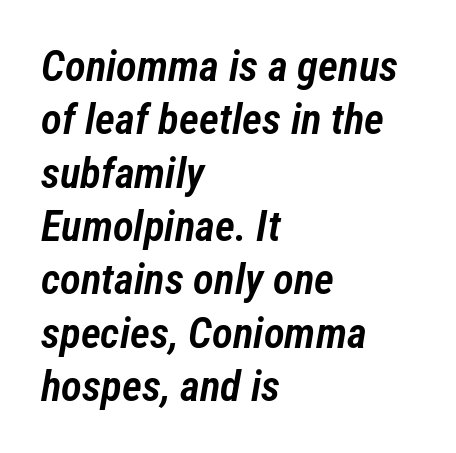
{"italic": "yes", "lean": "right", "slant_degrees": 12, "bold": "semi", "weight": "semibold", "width": "condensed", "stroke_contrast": "low", "x_height": "medium", "monospaced": "no", "underline": "no", "align": "left", "line_spacing_ratio": 1.24, "letter_spacing": "normal", "letter_spacing_em": 0.0, "glyph_px": 43}
